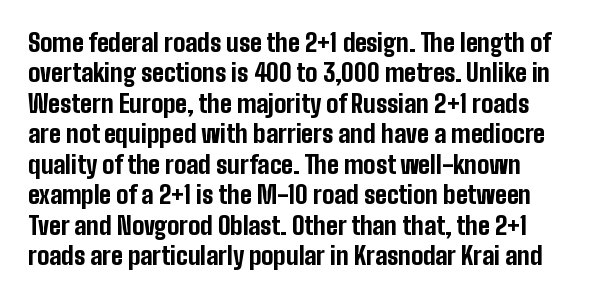
{"italic": "no", "bold": "yes", "underline": "no", "line_spacing": "normal", "line_spacing_ratio": 1.27, "letter_spacing": "normal", "letter_spacing_em": 0.0, "glyph_px": 24}
